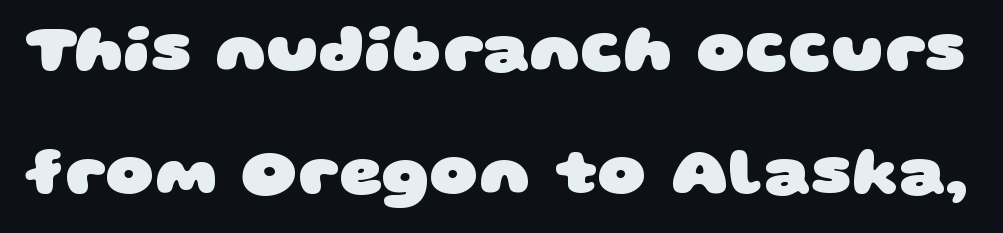
The image shows 67 px heavy, wide sans-serif type; set line spacing 1.83x, normal letter spacing, not underlined; low stroke contrast and a large x-height.
